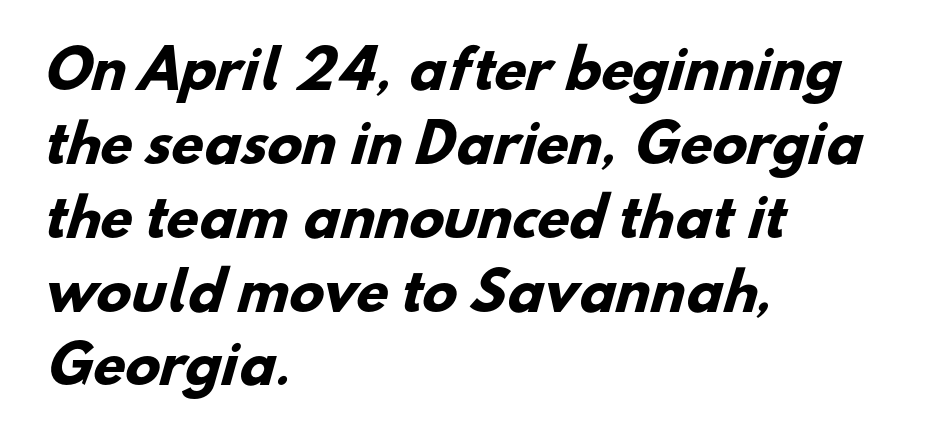
{"serif": "no", "bold": "yes", "weight": "heavy", "width": "normal", "stroke_contrast": "low", "x_height": "small", "monospaced": "no", "underline": "no", "align": "left", "line_spacing": "normal", "line_spacing_ratio": 1.42, "letter_spacing": "normal", "letter_spacing_em": 0.0, "glyph_px": 52}
